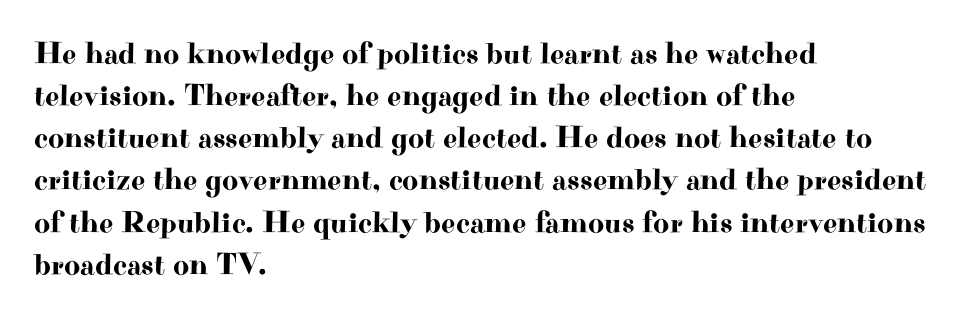
The image shows 31 px wide serif type, upright; set left-aligned, normal line spacing (1.36x), normal letter spacing, not underlined; high stroke contrast and a small x-height.
